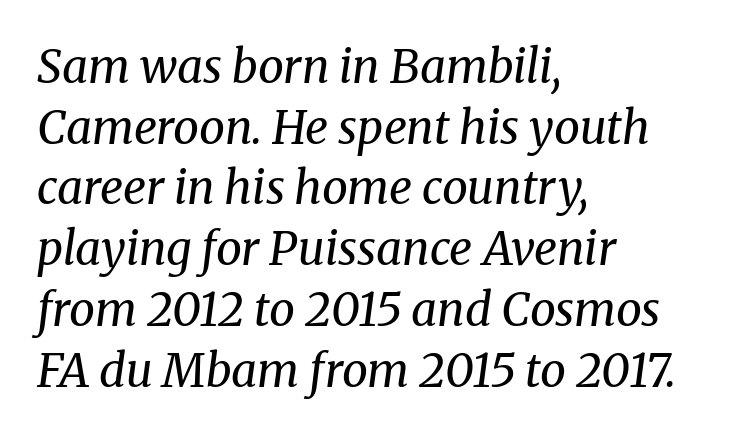
Q: Is the text bold? A: No.
Q: Is the text italic (slanted)? A: Yes, it leans right by about 8 degrees.
Q: Is the typeface a serif or a sans-serif typeface? A: Serif.
Q: Is the text underlined? A: No.
Q: How is the paragraph aligned? A: Left-aligned.
Q: Is the spacing between letters normal or unusually wide? A: Normal.
Q: Is the spacing between lines tight, normal or loose? A: Normal.
Q: Width (condensed, normal, or wide)? A: Normal.
Q: Stroke contrast? A: Medium.
Q: x-height? A: Medium.
Q: Monospaced? A: No.
